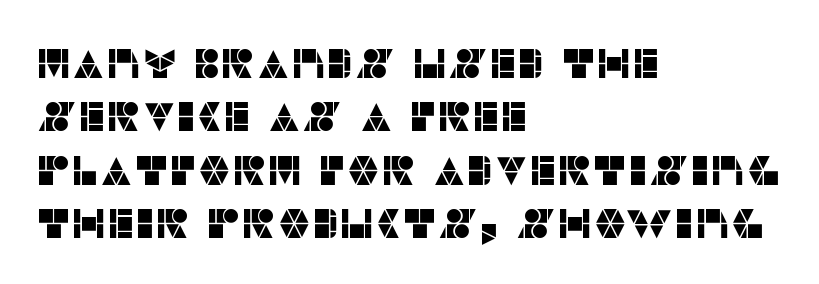
The image shows 42 px sans-serif type, upright; set left-aligned, normal line spacing (1.27x), normal letter spacing, not underlined; low stroke contrast and a large x-height.
